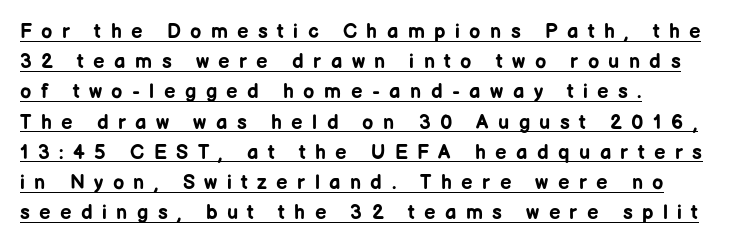
The image shows 20 px bold type, upright; set left-aligned, normal line spacing (1.51x), unusually wide letter spacing (+0.47 em), underlined.
